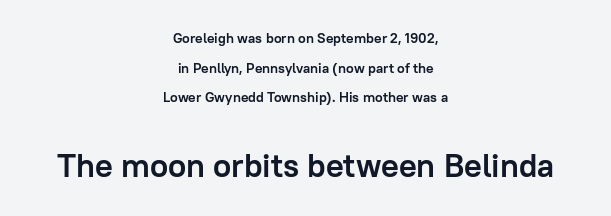
Letters rest on an invisible, unmarked baseline. You could not count columns in this text — the font is proportionally spaced. Inter-character spacing is left at the font's built-in metrics. Weight check: bold — yes, fully. You get the small type first, then a jump to larger type. Vertical strokes here are truly vertical.
